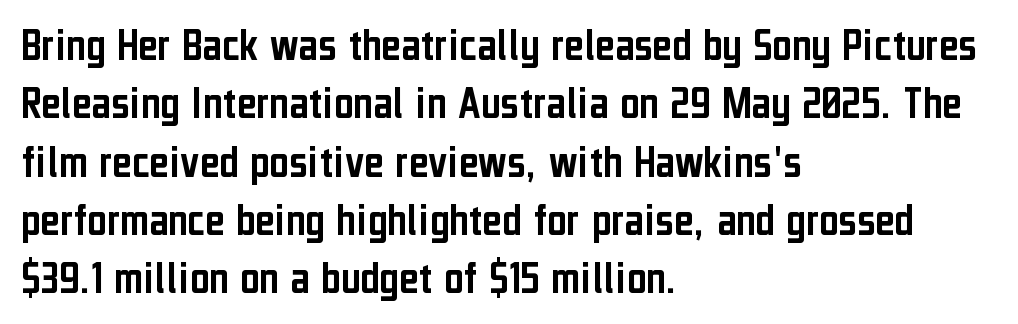
{"serif": "no", "italic": "no", "width": "condensed", "stroke_contrast": "low", "x_height": "medium", "monospaced": "no", "underline": "no", "align": "left", "line_spacing_ratio": 1.24, "letter_spacing": "normal", "letter_spacing_em": 0.0, "glyph_px": 47}
